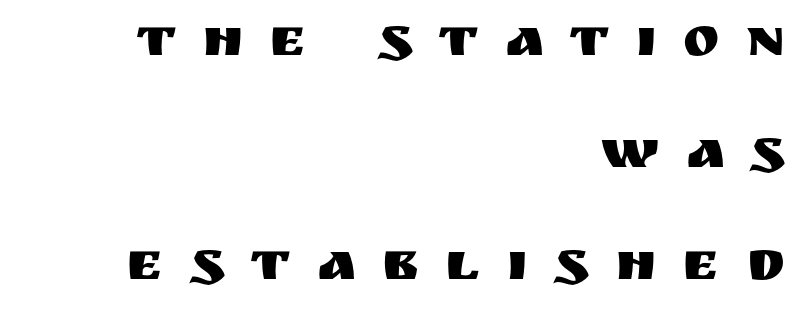
The image shows 55 px sans-serif type, upright; set right-aligned, loose line spacing (2.04x), unusually wide letter spacing (+0.48 em), not underlined; medium stroke contrast and a large x-height.
